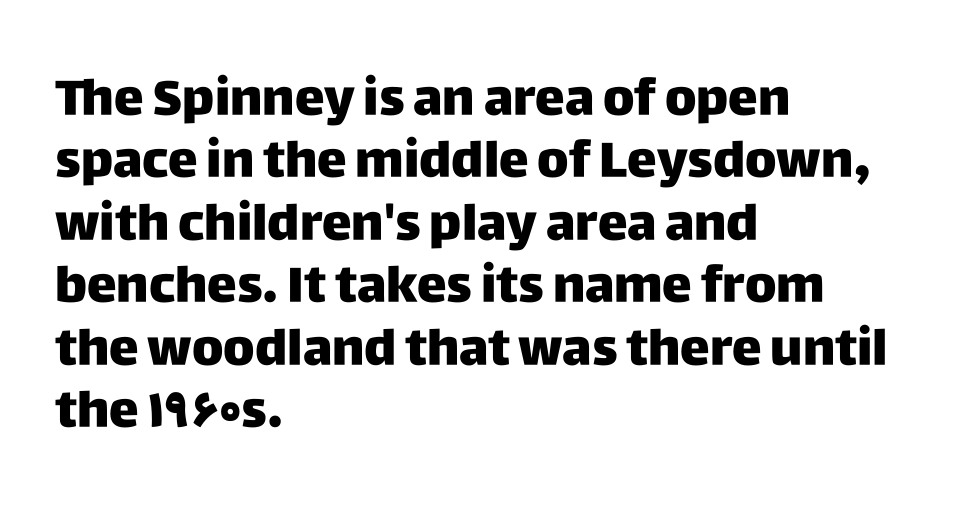
The image shows 50 px sans-serif type, upright; set left-aligned, normal line spacing (1.25x), normal letter spacing, not underlined; low stroke contrast and a large x-height.
